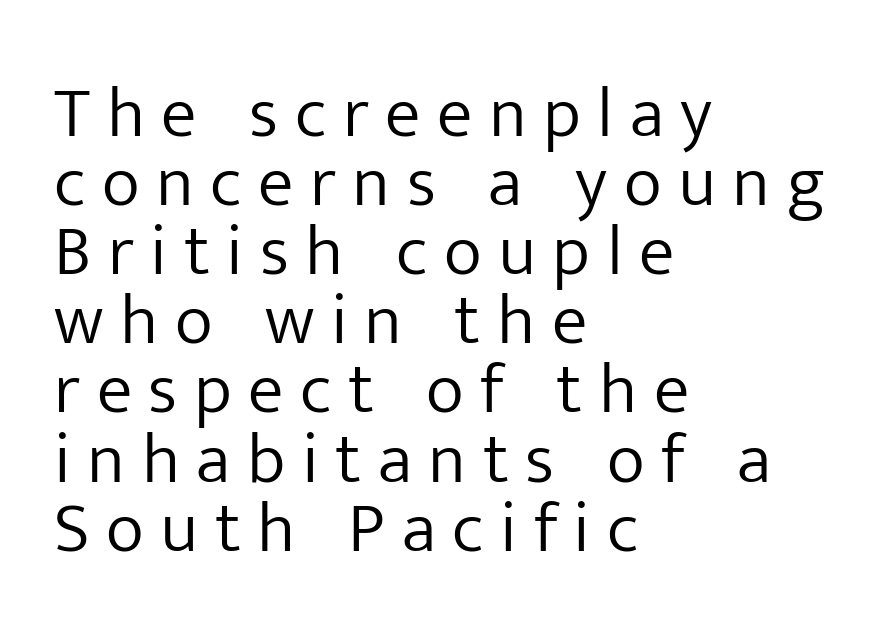
Q: Is the text bold? A: No.
Q: Is the text italic (slanted)? A: No, it is upright.
Q: Is the typeface a serif or a sans-serif typeface? A: Sans-serif.
Q: Is the text underlined? A: No.
Q: How is the paragraph aligned? A: Left-aligned.
Q: Is the spacing between letters normal or unusually wide? A: Unusually wide.
Q: Is the spacing between lines tight, normal or loose? A: Tight.
Q: Width (condensed, normal, or wide)? A: Normal.
Q: Stroke contrast? A: Low.
Q: x-height? A: Medium.
Q: Monospaced? A: No.
